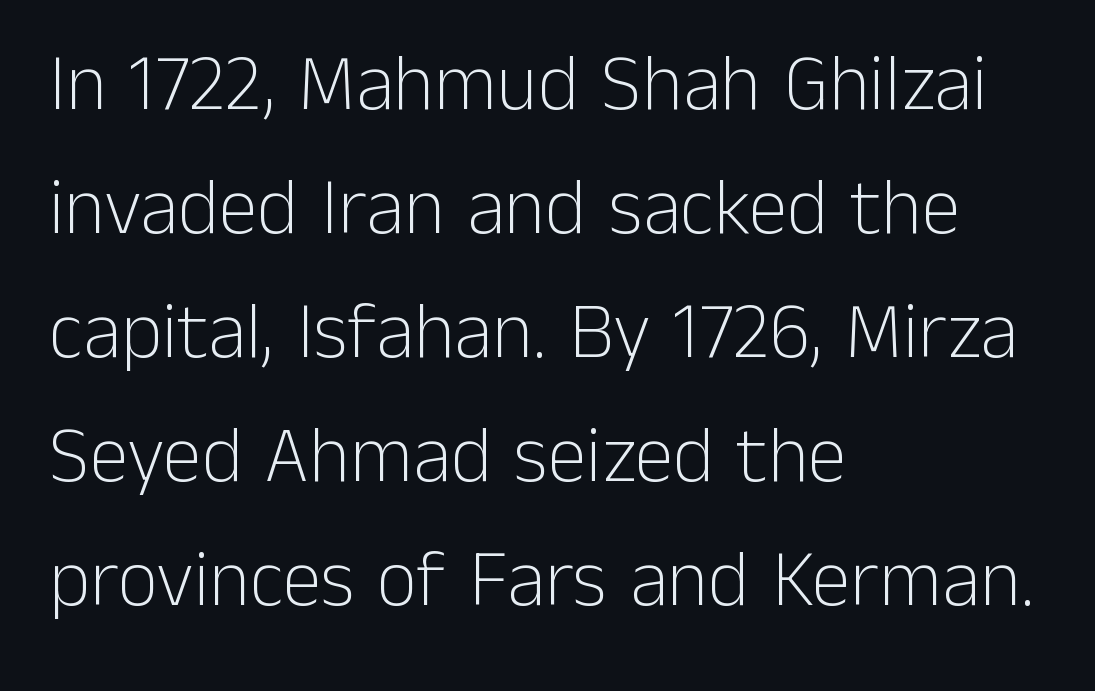
This is sans-serif lettering, the kind often seen on screens and signage. The passage shown is not underscored anywhere. The type sits square on the baseline with zero lean. Weight: regular or lighter. Here the designer chose a conventional face with non-uniform glyph widths. Spacing between characters is what you'd get straight out of the box.
